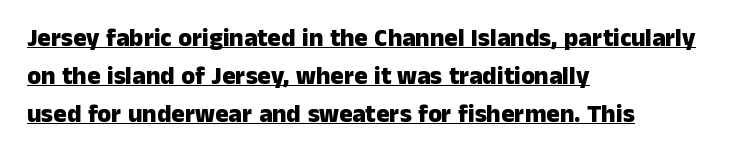
{"italic": "no", "bold": "yes", "underline": "yes", "align": "left", "line_spacing": "normal", "line_spacing_ratio": 1.52, "letter_spacing": "normal", "letter_spacing_em": 0.0, "glyph_px": 25}
